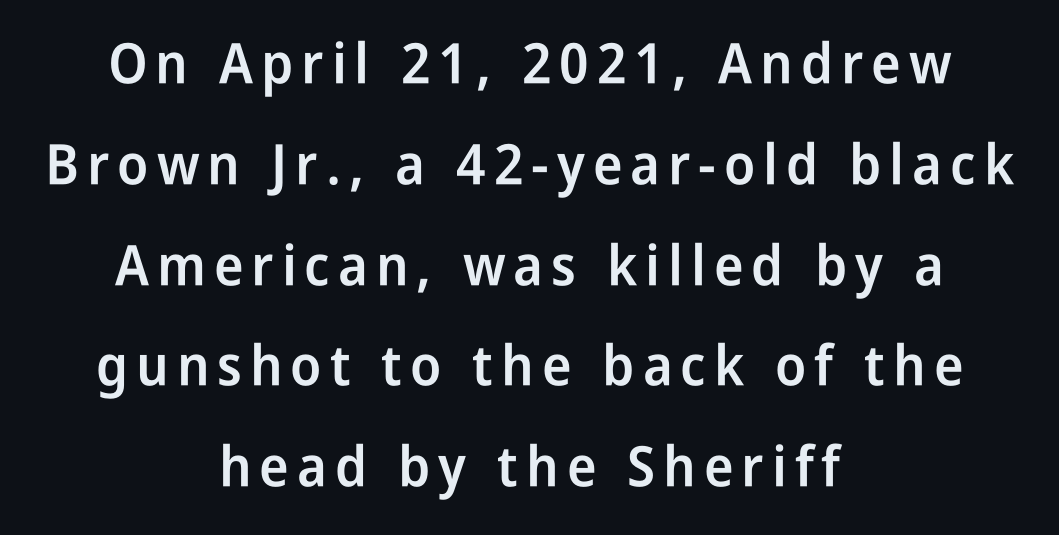
Q: Is the text bold? A: Semi-bold.
Q: Is the text italic (slanted)? A: No, it is upright.
Q: Is the typeface a serif or a sans-serif typeface? A: Sans-serif.
Q: Is the text underlined? A: No.
Q: How is the paragraph aligned? A: Centered.
Q: Width (condensed, normal, or wide)? A: Condensed.
Q: Stroke contrast? A: Low.
Q: x-height? A: Medium.
Q: Monospaced? A: No.
